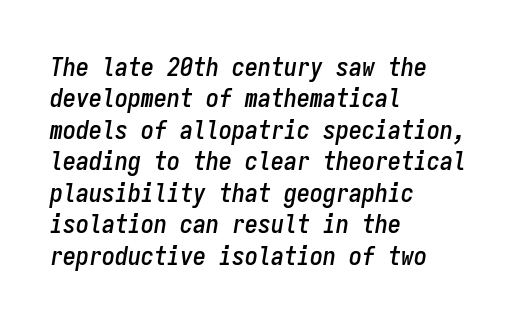
Q: Is the text italic (slanted)? A: Yes, it leans right by about 9 degrees.
Q: Is the text underlined? A: No.
Q: How is the paragraph aligned? A: Left-aligned.
Q: Is the spacing between letters normal or unusually wide? A: Normal.
